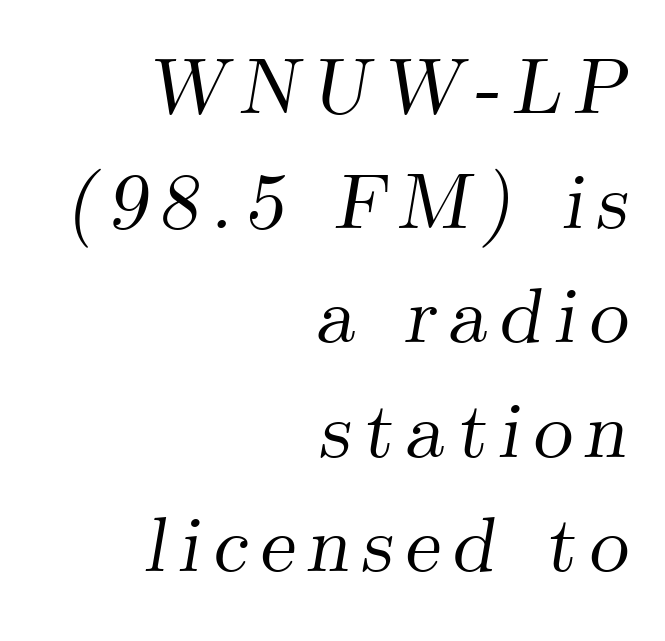
Q: Is the text italic (slanted)? A: Yes, it leans right by about 9 degrees.
Q: Is the typeface a serif or a sans-serif typeface? A: Serif.
Q: Is the text underlined? A: No.
Q: How is the paragraph aligned? A: Right-aligned.
Q: Is the spacing between lines tight, normal or loose? A: Normal.
Q: Width (condensed, normal, or wide)? A: Normal.
Q: Stroke contrast? A: Medium.
Q: x-height? A: Small.
Q: Monospaced? A: No.
